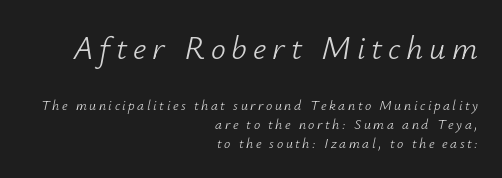
The image shows 33 px light type, italic (leaning right); set right-aligned, normal line spacing (1.36x), not underlined; the first (top) block is 2.36x larger; low stroke contrast and a small x-height.
